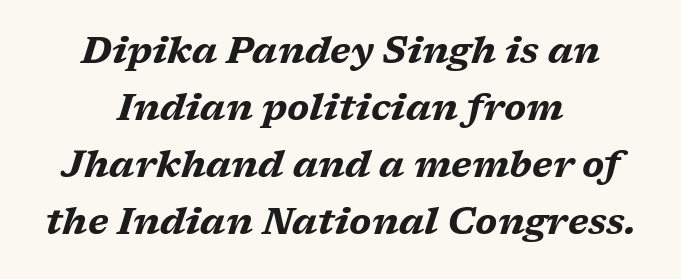
{"italic": "yes", "lean": "right", "slant_degrees": 17, "bold": "yes", "weight": "bold", "width": "wide", "stroke_contrast": "medium", "x_height": "medium", "monospaced": "no", "underline": "no", "align": "center", "line_spacing": "normal", "line_spacing_ratio": 1.54, "letter_spacing": "normal", "letter_spacing_em": 0.0, "glyph_px": 37}
